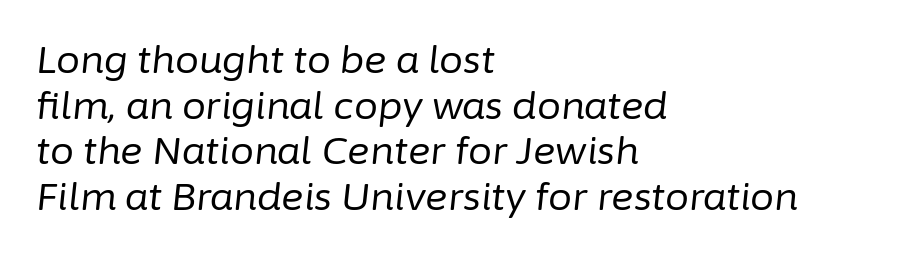
Q: Is the text bold? A: No.
Q: Is the text italic (slanted)? A: Yes, it leans right by about 6 degrees.
Q: Is the text underlined? A: No.
Q: How is the paragraph aligned? A: Left-aligned.
Q: Is the spacing between letters normal or unusually wide? A: Normal.
Q: Width (condensed, normal, or wide)? A: Normal.
Q: Stroke contrast? A: Low.
Q: x-height? A: Medium.
Q: Monospaced? A: No.
